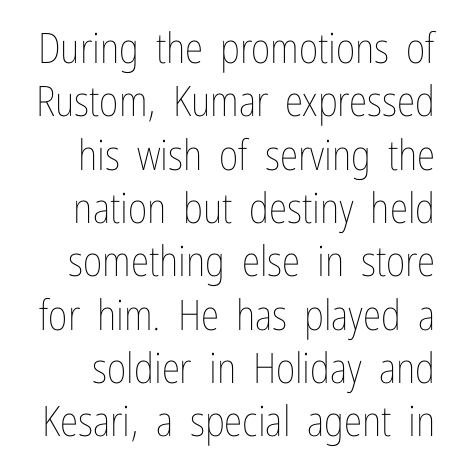
{"italic": "no", "bold": "no", "weight": "thin", "width": "condensed", "stroke_contrast": "low", "x_height": "medium", "monospaced": "no", "underline": "no", "line_spacing": "normal", "line_spacing_ratio": 1.27, "letter_spacing": "normal", "letter_spacing_em": 0.0, "glyph_px": 42}
